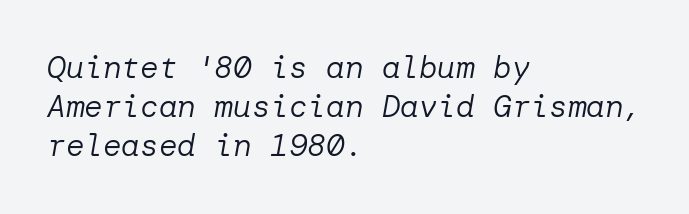
These lines stack with their left ends in a neat column. The rendering keeps characters at their native spacing. The font sits on the lighter half of the weight spectrum, regular included. When letters slant like this, we call the style italic. Decoration check: the copy has no underline.
